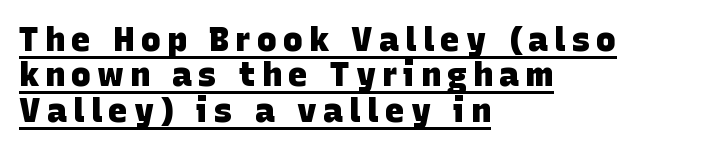
{"serif": "no", "bold": "yes", "weight": "heavy", "width": "normal", "stroke_contrast": "low", "x_height": "large", "monospaced": "no", "underline": "yes", "align": "left", "line_spacing": "tight", "line_spacing_ratio": 1.07, "glyph_px": 33}
